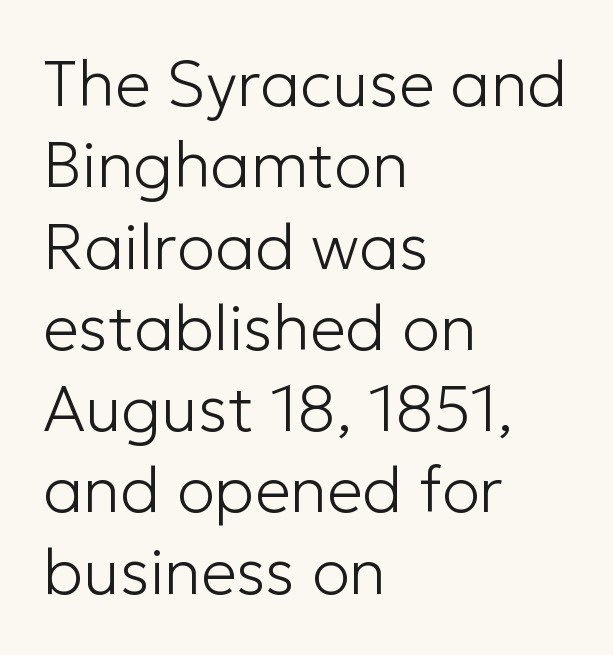
{"serif": "no", "italic": "no", "bold": "no", "weight": "light", "width": "normal", "stroke_contrast": "low", "x_height": "medium", "monospaced": "no", "underline": "no", "align": "left", "line_spacing": "normal", "line_spacing_ratio": 1.27, "letter_spacing": "normal", "letter_spacing_em": 0.0, "glyph_px": 64}
